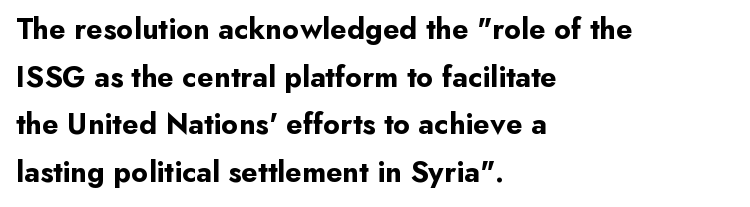
The image shows 30 px bold sans-serif type, upright; set left-aligned, normal line spacing (1.59x), normal letter spacing, not underlined; low stroke contrast and a small x-height.
